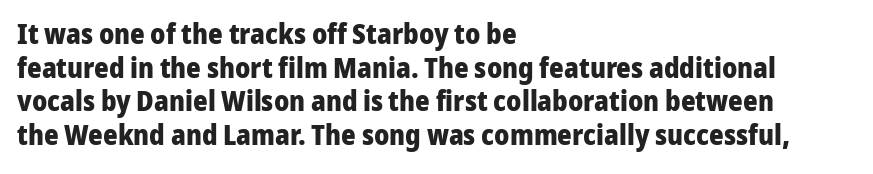
{"serif": "no", "italic": "no", "bold": "yes", "weight": "heavy", "width": "normal", "stroke_contrast": "low", "x_height": "medium", "monospaced": "no", "underline": "no", "align": "left", "line_spacing_ratio": 1.2, "letter_spacing": "normal", "letter_spacing_em": 0.0, "glyph_px": 28}
